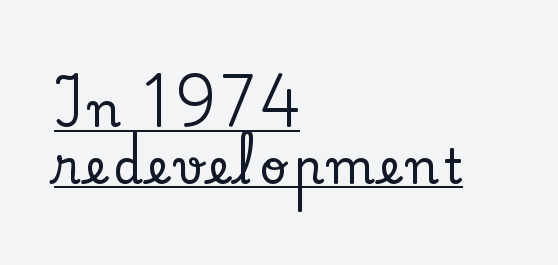
This is roman type, the default non-slanted kind. Which margin do the lines hug? The left one — the right edge is uneven. Underlined type. Each letter keeps its own natural width here, so spacing adapts to shape.
